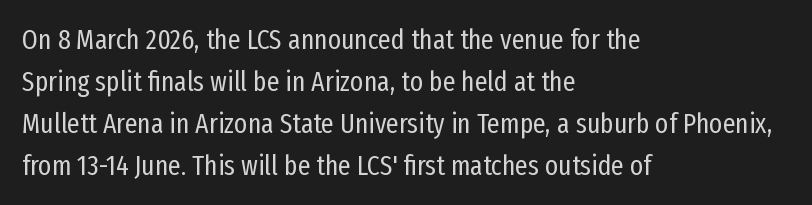
The image shows 28 px regular-weight, condensed sans-serif type, upright; set left-aligned, normal line spacing (1.5x), normal letter spacing, not underlined; low stroke contrast and a medium x-height.
